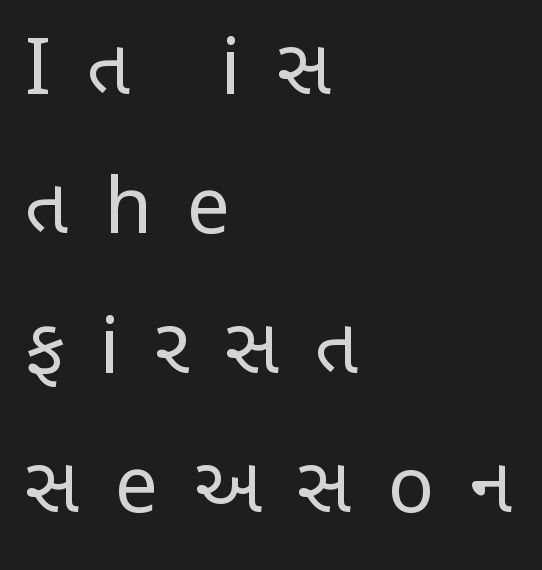
Varying glyph widths throughout — classic text-font behaviour. A typesetter would call this heavily tracked-out type. The passage shown is not bold in any degree. Check where the strokes stop: nothing finishes them off — pure sans.
